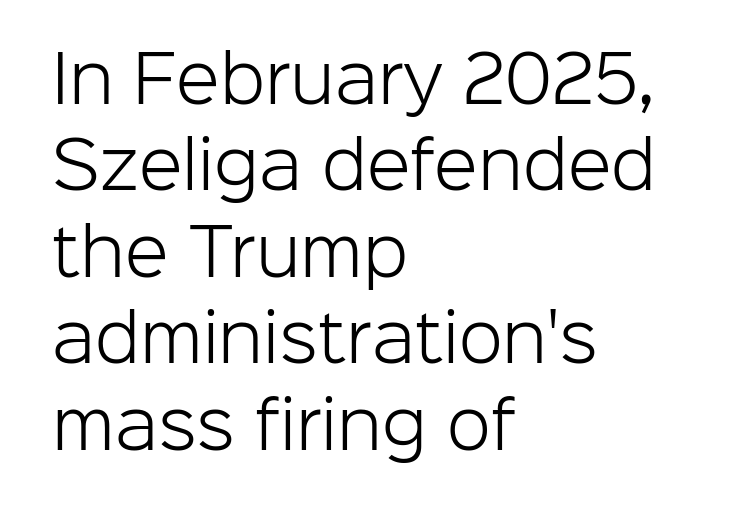
A normal amount of white space separates one row of letters from the next. Each letter keeps its own natural width here, so spacing adapts to shape. In terms of posture, this sample is upright. Note: no serifs on the glyphs. Compared with a centered layout, this one pins lines to the left instead.
